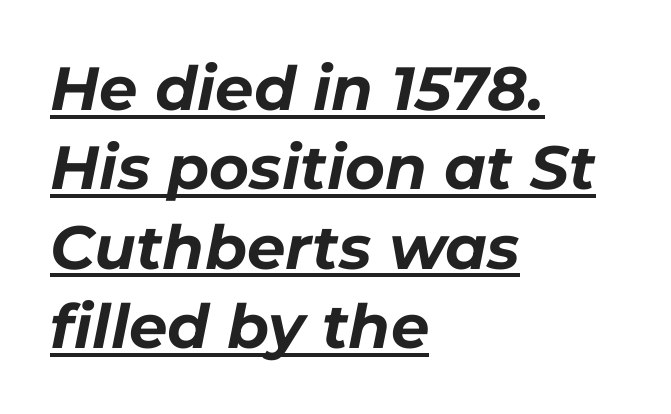
{"italic": "yes", "lean": "right", "slant_degrees": 11, "bold": "yes", "weight": "bold", "width": "normal", "stroke_contrast": "low", "x_height": "medium", "monospaced": "no", "underline": "yes", "align": "left", "line_spacing": "normal", "line_spacing_ratio": 1.3, "letter_spacing": "normal", "letter_spacing_em": 0.0, "glyph_px": 61}
